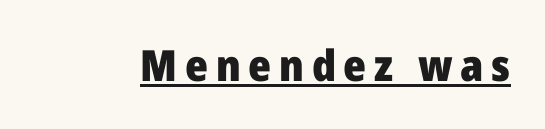
Q: Is the text bold? A: Yes.
Q: Is the text italic (slanted)? A: No, it is upright.
Q: Is the typeface a serif or a sans-serif typeface? A: Sans-serif.
Q: Is the text underlined? A: Yes.
Q: Width (condensed, normal, or wide)? A: Normal.
Q: Stroke contrast? A: Low.
Q: x-height? A: Medium.
Q: Monospaced? A: No.
